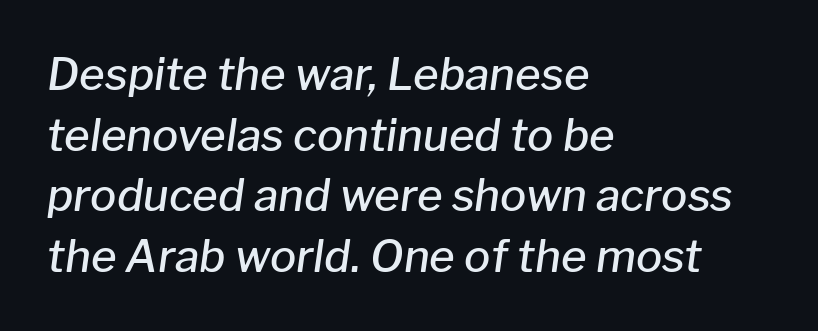
{"italic": "yes", "lean": "right", "slant_degrees": 8, "bold": "semi", "weight": "semibold", "width": "normal", "stroke_contrast": "low", "x_height": "medium", "monospaced": "no", "underline": "no", "align": "left", "line_spacing": "normal", "line_spacing_ratio": 1.38, "letter_spacing": "normal", "letter_spacing_em": 0.0, "glyph_px": 44}
